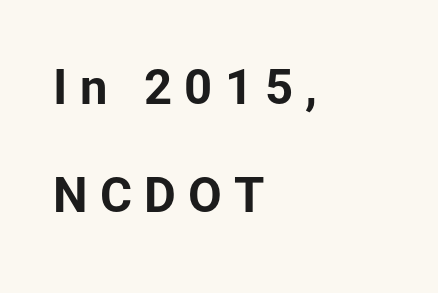
Strokes here are thick enough to call this a true bold. The strip under each line holds only bare page. Note: no serifs on the glyphs. A student would call this left alignment; a typographer would say flush left, rag right. Do the letters lean? They stand straight. This rendering widens character spacing well past its baseline value.
